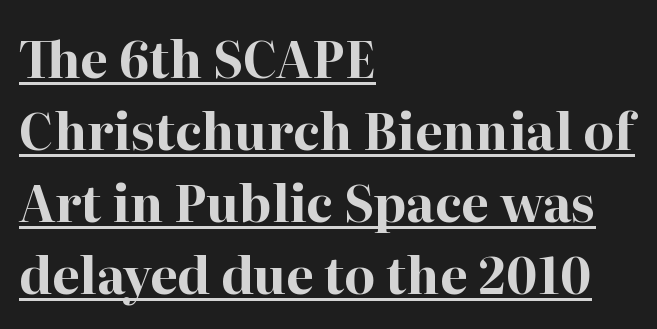
Line starts are locked; line ends wander. The rendering uses a moderate line-height, typical for paragraphs. This rendering features underlined lettering. These lines keep a tight, regular rhythm from letter to letter.
